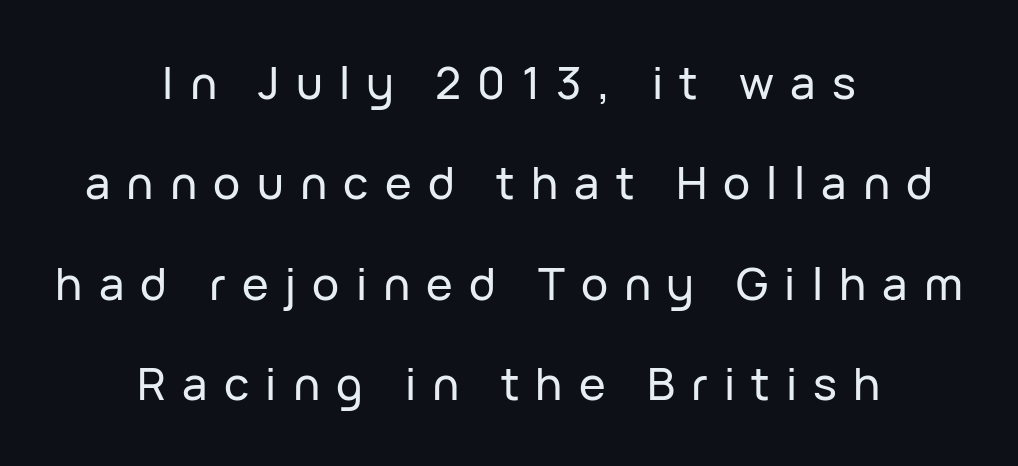
Q: Is the text italic (slanted)? A: No, it is upright.
Q: Is the typeface a serif or a sans-serif typeface? A: Sans-serif.
Q: Is the text underlined? A: No.
Q: How is the paragraph aligned? A: Centered.
Q: Is the spacing between letters normal or unusually wide? A: Unusually wide.
Q: Is the spacing between lines tight, normal or loose? A: Loose.
Q: Width (condensed, normal, or wide)? A: Normal.
Q: Stroke contrast? A: Low.
Q: x-height? A: Medium.
Q: Monospaced? A: No.
